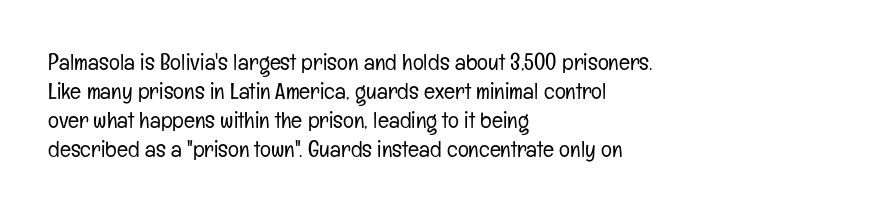
The image shows 23 px text type, upright; set left-aligned, normal line spacing (1.26x), normal letter spacing, not underlined.
